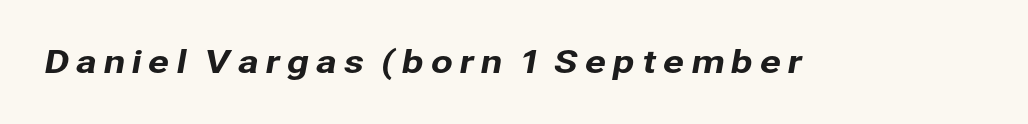
Nothing sits at the stroke ends, so this counts as sans-serif. No word sits above an underline. Here the designer chose a conventional face with non-uniform glyph widths.
